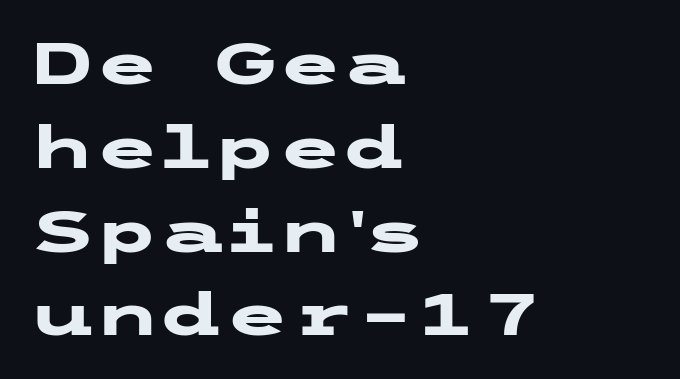
{"serif": "no", "italic": "no", "bold": "yes", "weight": "heavy", "width": "wide", "stroke_contrast": "low", "x_height": "medium", "underline": "no", "align": "left", "line_spacing": "normal", "line_spacing_ratio": 1.42, "letter_spacing": "normal", "letter_spacing_em": 0.0, "glyph_px": 59}
